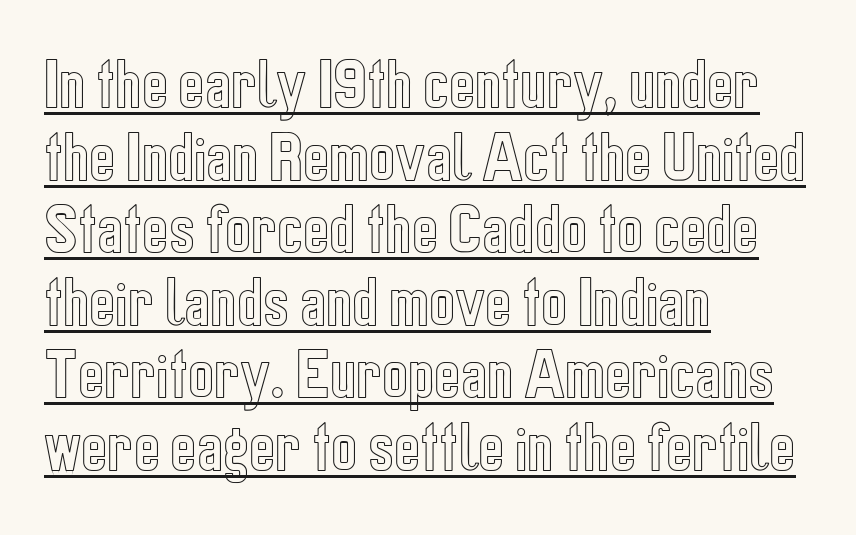
Each line of the rendering has a horizontal stroke beneath the glyphs. In terms of letterspacing, this is plain default setting. Interline gaps are of average width in this sample. Character widths vary here, with narrow letters taking less room than wide ones.
